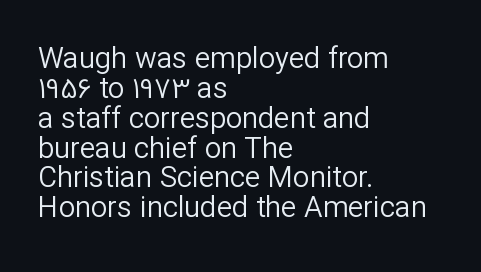
{"serif": "no", "italic": "no", "bold": "no", "weight": "regular", "width": "normal", "stroke_contrast": "low", "x_height": "medium", "monospaced": "no", "underline": "no", "align": "left", "line_spacing": "tight", "line_spacing_ratio": 1.03, "letter_spacing": "normal", "letter_spacing_em": 0.0, "glyph_px": 29}
